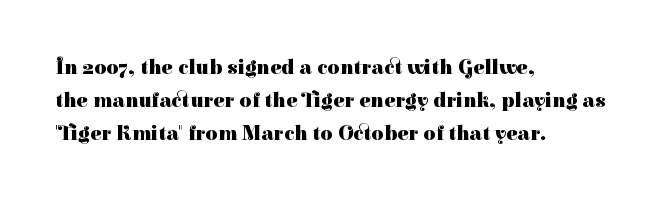
Q: Is the text bold? A: Yes.
Q: Is the text italic (slanted)? A: No, it is upright.
Q: Is the text underlined? A: No.
Q: How is the paragraph aligned? A: Left-aligned.
Q: Is the spacing between letters normal or unusually wide? A: Normal.
Q: Is the spacing between lines tight, normal or loose? A: Normal.
